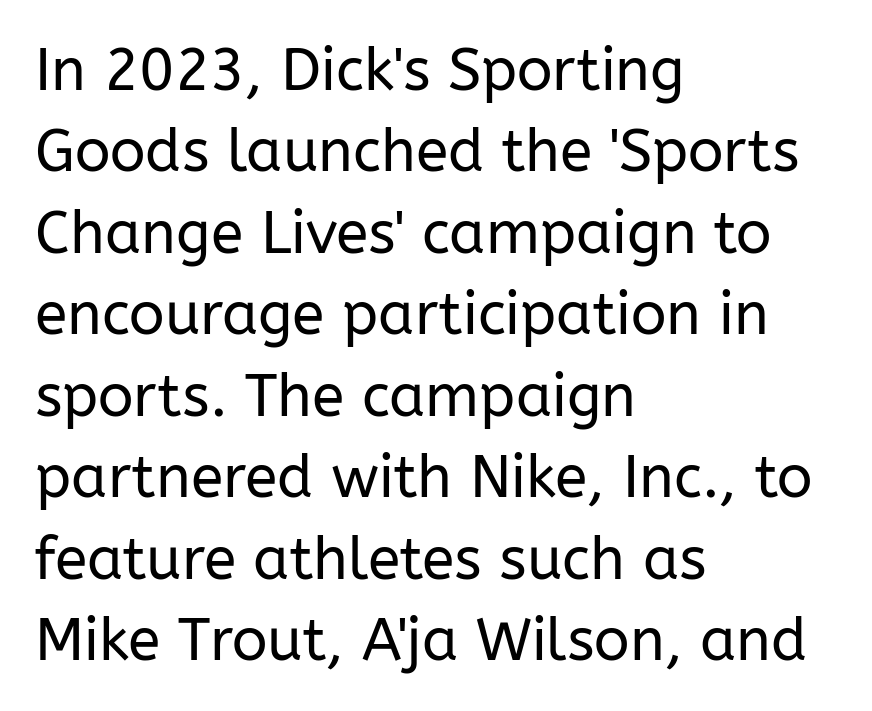
The image shows 59 px regular-weight sans-serif type, upright; set left-aligned, normal line spacing (1.38x), normal letter spacing, not underlined; low stroke contrast and a medium x-height.
